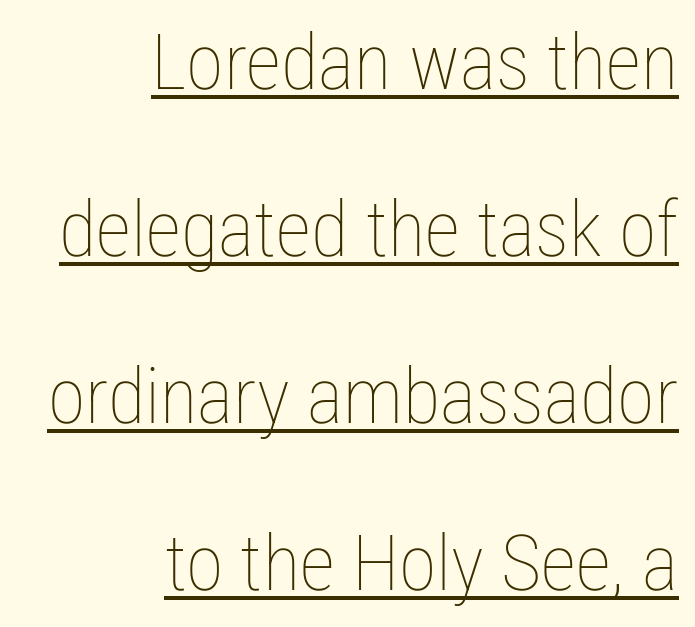
{"italic": "no", "bold": "no", "weight": "thin", "width": "condensed", "stroke_contrast": "low", "x_height": "medium", "monospaced": "no", "underline": "yes", "align": "right", "line_spacing": "loose", "line_spacing_ratio": 2.17, "letter_spacing": "normal", "letter_spacing_em": 0.0, "glyph_px": 77}
